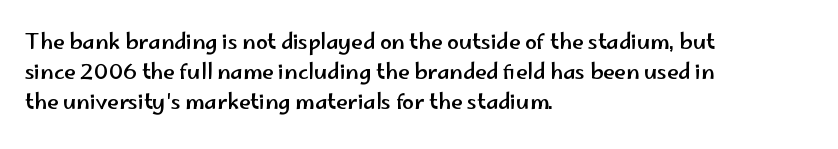
The image shows 21 px text type, upright; set left-aligned, normal line spacing (1.43x), normal letter spacing, not underlined.
